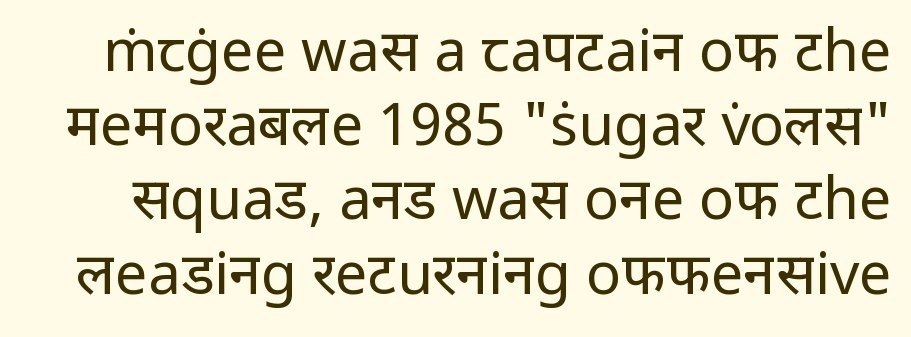
Q: Is the text bold? A: No.
Q: Is the text italic (slanted)? A: No, it is upright.
Q: Is the typeface a serif or a sans-serif typeface? A: Sans-serif.
Q: Is the text underlined? A: No.
Q: Is the spacing between letters normal or unusually wide? A: Normal.
Q: Is the spacing between lines tight, normal or loose? A: Normal.
Q: Width (condensed, normal, or wide)? A: Normal.
Q: Stroke contrast? A: Low.
Q: x-height? A: Medium.
Q: Monospaced? A: No.
